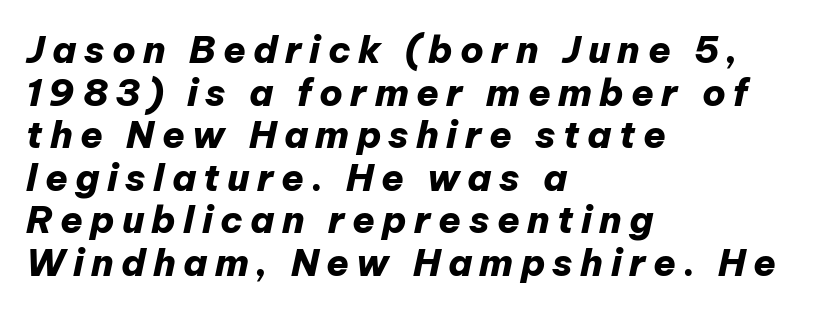
{"italic": "yes", "lean": "right", "slant_degrees": 12, "bold": "yes", "weight": "heavy", "width": "normal", "stroke_contrast": "low", "x_height": "medium", "monospaced": "no", "underline": "no", "align": "left", "line_spacing": "tight", "line_spacing_ratio": 1.15, "letter_spacing": "wide", "letter_spacing_em": 0.2, "glyph_px": 37}
